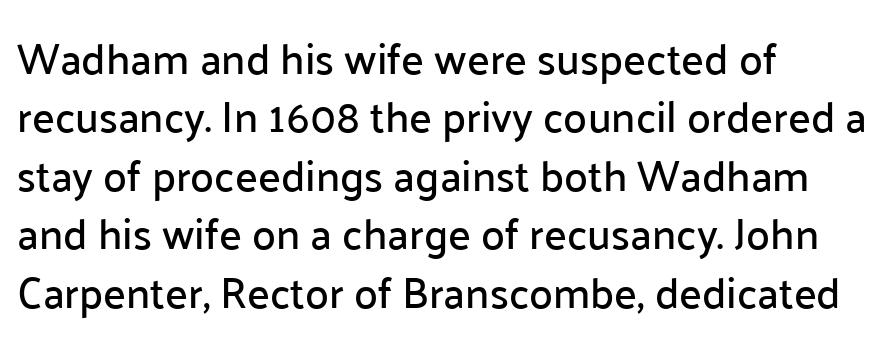
Q: Is the text italic (slanted)? A: No, it is upright.
Q: Is the typeface a serif or a sans-serif typeface? A: Sans-serif.
Q: Is the text underlined? A: No.
Q: How is the paragraph aligned? A: Left-aligned.
Q: Is the spacing between letters normal or unusually wide? A: Normal.
Q: Is the spacing between lines tight, normal or loose? A: Normal.
Q: Width (condensed, normal, or wide)? A: Normal.
Q: Stroke contrast? A: Low.
Q: x-height? A: Medium.
Q: Monospaced? A: No.
